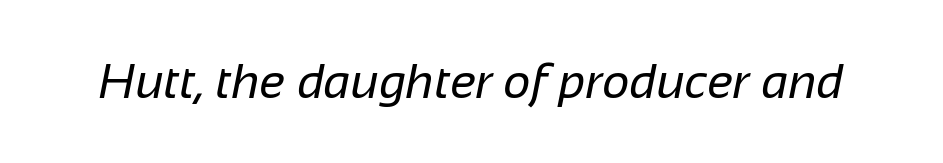
Q: Is the text bold? A: No.
Q: Is the typeface a serif or a sans-serif typeface? A: Sans-serif.
Q: Is the text underlined? A: No.
Q: Is the spacing between letters normal or unusually wide? A: Normal.
Q: Width (condensed, normal, or wide)? A: Normal.
Q: Stroke contrast? A: Low.
Q: x-height? A: Medium.
Q: Monospaced? A: No.
